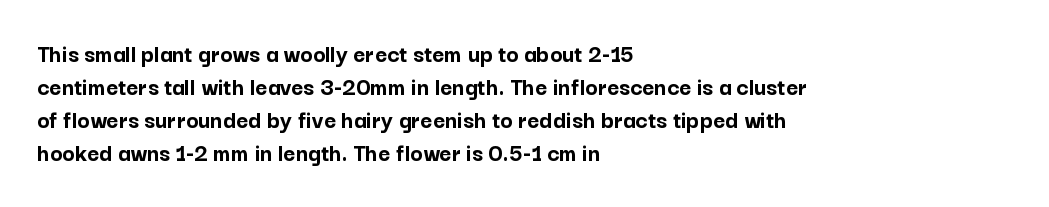
The leading is moderate, giving the passage an even texture. A dark, heavy texture on the line: the type is bold. Descenders hang freely into open space. Letter spacing: default. Notice how the passage keeps a crisp vertical edge on the left only. This is roman type, the default non-slanted kind.
